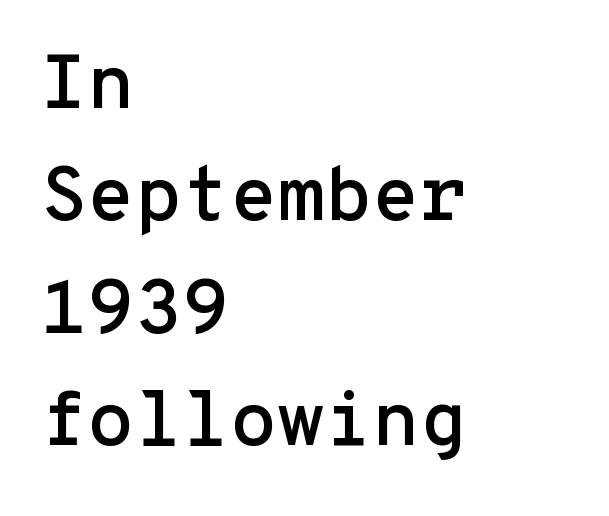
Q: Is the text italic (slanted)? A: No, it is upright.
Q: Is the typeface a serif or a sans-serif typeface? A: Sans-serif.
Q: Is the text underlined? A: No.
Q: How is the paragraph aligned? A: Left-aligned.
Q: Is the spacing between letters normal or unusually wide? A: Normal.
Q: Is the spacing between lines tight, normal or loose? A: Normal.
Q: Width (condensed, normal, or wide)? A: Normal.
Q: Stroke contrast? A: Low.
Q: x-height? A: Medium.
Q: Monospaced? A: Yes.
